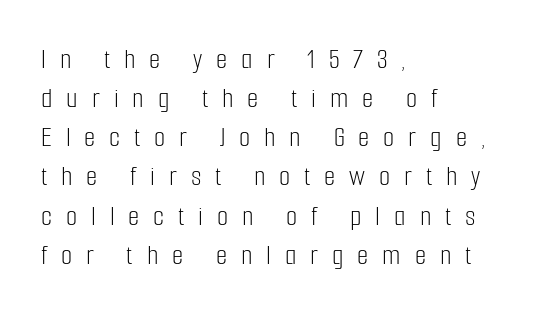
The image shows 29 px light, condensed sans-serif type, upright; set left-aligned, normal line spacing (1.35x), unusually wide letter spacing (+0.48 em), not underlined; low stroke contrast and a medium x-height.
